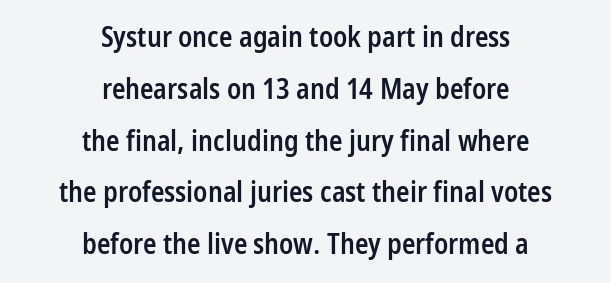
What stands out about the letter spacing? Nothing — it is the standard amount. Letters rest on an invisible, unmarked baseline. The typography opts for an upright posture over an oblique one. Type style note: lacks serifs. Emphasis by weight is partial: semibold.
